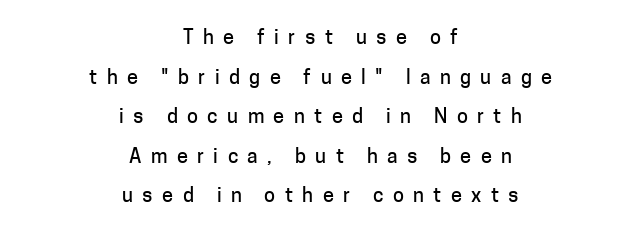
Q: Is the text italic (slanted)? A: No, it is upright.
Q: Is the text underlined? A: No.
Q: How is the paragraph aligned? A: Centered.
Q: Is the spacing between letters normal or unusually wide? A: Unusually wide.
Q: Is the spacing between lines tight, normal or loose? A: Loose.
